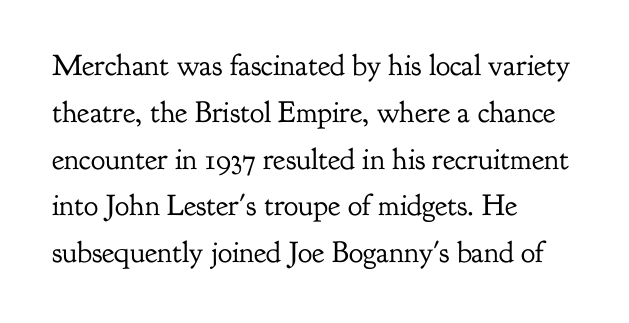
Spacing verdict: proportional, widths tailored to each character. A typesetter would call this leading conventional body-copy spacing. Tracking value appears to be zero — textbook default spacing. Each line starts at the same left margin while the right side varies. The font family rendered here belongs to the serif group. Decoration check: the copy has no underline.
